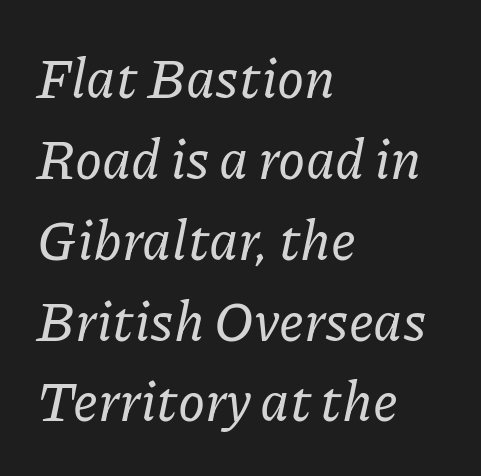
An italicized treatment has been applied to the whole sample. The rendering keeps characters at their native spacing. Spacing verdict: proportional, widths tailored to each character. Students, observe: this is what conventionally led text looks like. Teacher's note: observe the even left margin — that is flush-left alignment. The glyphs in this specimen are seriffed.
